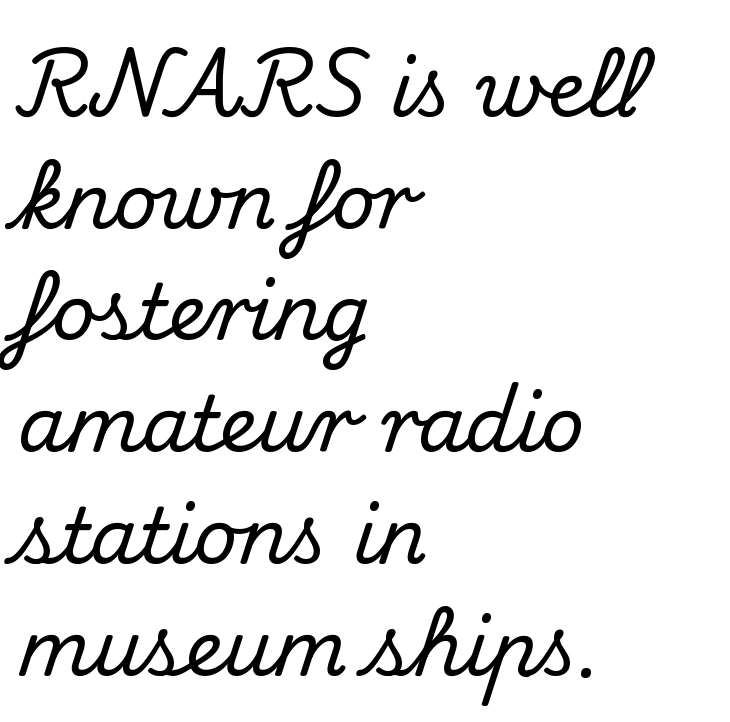
Q: Is the text italic (slanted)? A: Yes.
Q: Is the typeface a serif or a sans-serif typeface? A: Serif.
Q: Is the text underlined? A: No.
Q: How is the paragraph aligned? A: Left-aligned.
Q: Is the spacing between letters normal or unusually wide? A: Normal.
Q: Is the spacing between lines tight, normal or loose? A: Normal.
Q: Width (condensed, normal, or wide)? A: Normal.
Q: Stroke contrast? A: Medium.
Q: x-height? A: Small.
Q: Monospaced? A: No.
